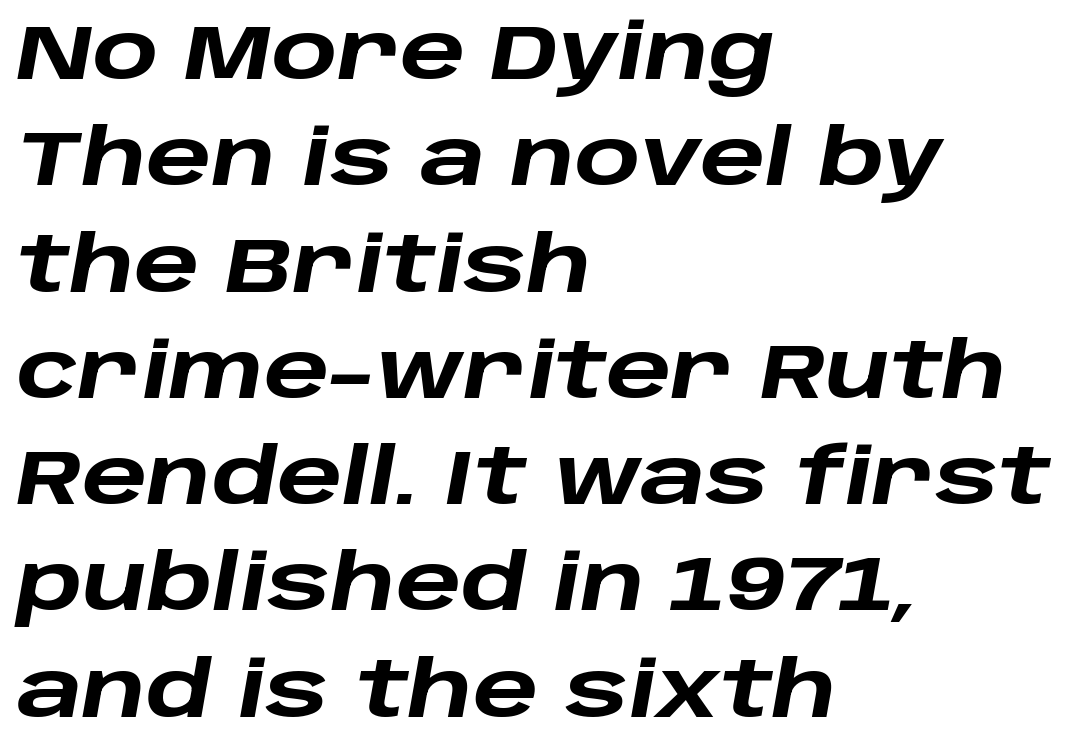
Here the designer chose a conventional face with non-uniform glyph widths. Does the weight exceed regular? Yes, all the way to bold. The glyphs are unaccompanied by any horizontal stroke below them. If you measured baseline to baseline, you'd find a middling distance. This rendering uses left alignment, leaving the right contour irregular.
